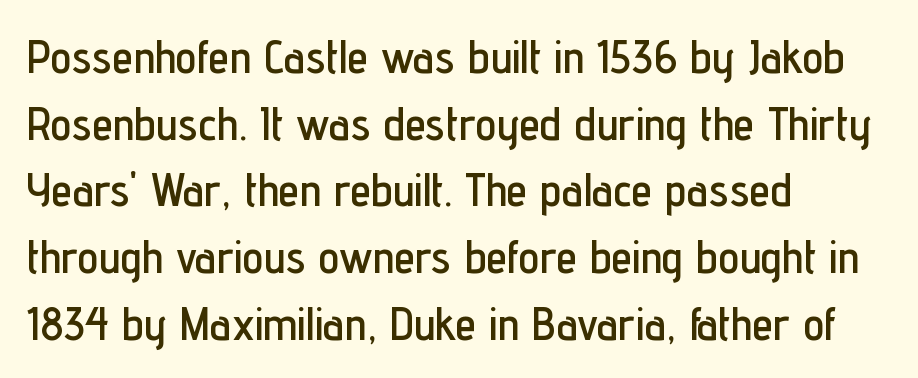
Q: Is the text italic (slanted)? A: No, it is upright.
Q: Is the typeface a serif or a sans-serif typeface? A: Sans-serif.
Q: Is the text underlined? A: No.
Q: How is the paragraph aligned? A: Left-aligned.
Q: Is the spacing between letters normal or unusually wide? A: Normal.
Q: Is the spacing between lines tight, normal or loose? A: Normal.
Q: Width (condensed, normal, or wide)? A: Condensed.
Q: Stroke contrast? A: Low.
Q: x-height? A: Medium.
Q: Monospaced? A: No.
